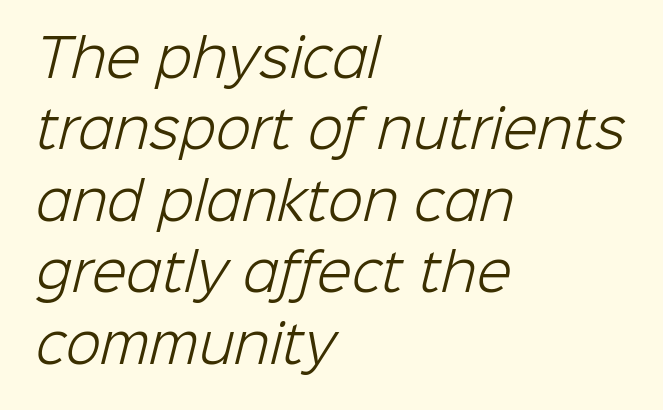
{"serif": "no", "bold": "no", "weight": "light", "width": "normal", "stroke_contrast": "low", "x_height": "medium", "monospaced": "no", "underline": "no", "align": "left", "line_spacing": "normal", "line_spacing_ratio": 1.4, "letter_spacing": "normal", "letter_spacing_em": 0.0, "glyph_px": 51}
